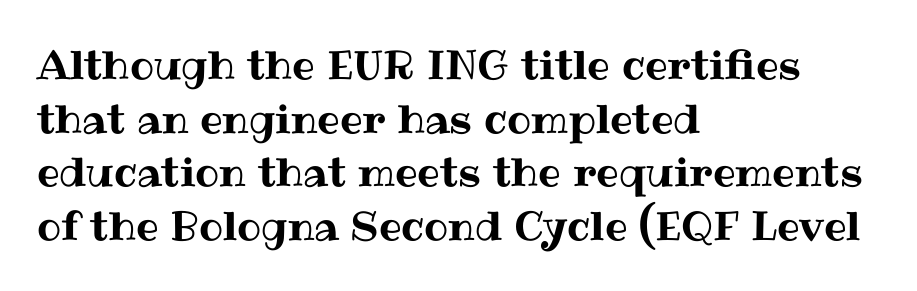
These lines are set flush left with a ragged right edge. Rendered with straight, roman letterforms. Tracking value appears to be zero — textbook default spacing. Does the leading feel generous? No, just average. The baseline area is clear. Spacing verdict: proportional, widths tailored to each character.
